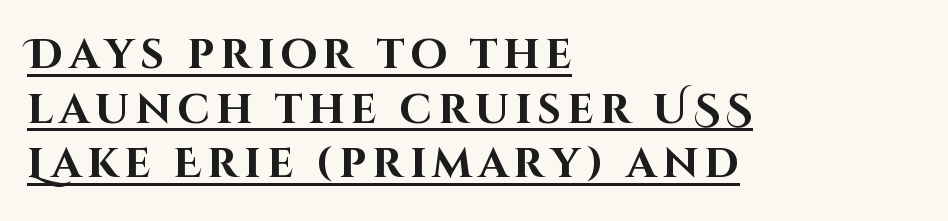
{"serif": "no", "italic": "no", "bold": "yes", "weight": "bold", "width": "normal", "stroke_contrast": "high", "x_height": "large", "monospaced": "no", "underline": "yes", "align": "left", "line_spacing": "normal", "line_spacing_ratio": 1.3, "glyph_px": 42}
